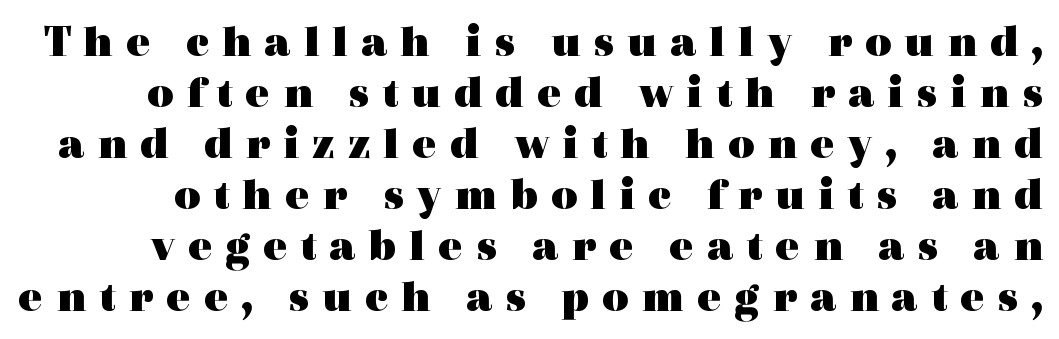
The image shows 46 px heavy, wide serif type, upright; set tight line spacing (1.11x), unusually wide letter spacing (+0.27 em), not underlined; a medium x-height.
